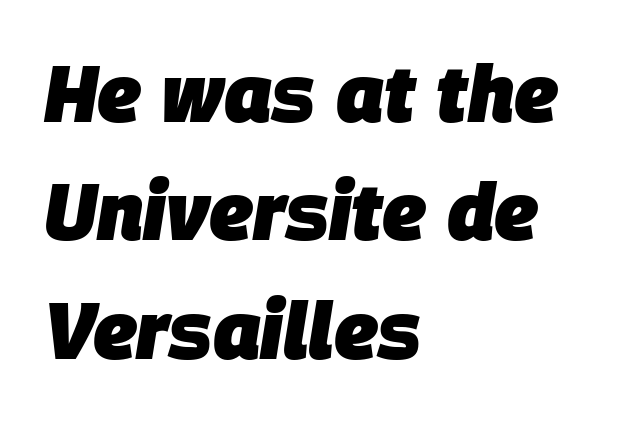
Letters rest on an invisible, unmarked baseline. Leading: standard. Italic: yes, the glyphs are oblique. Think of a printed novel: that variable character pitch is what you see here.
